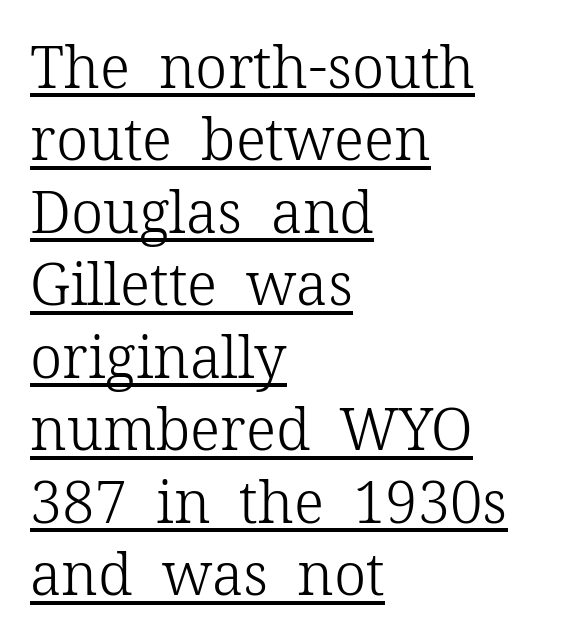
{"serif": "yes", "italic": "no", "bold": "no", "weight": "light", "width": "normal", "stroke_contrast": "low", "x_height": "medium", "monospaced": "no", "underline": "yes", "align": "left", "line_spacing": "normal", "line_spacing_ratio": 1.25, "letter_spacing": "normal", "letter_spacing_em": 0.0, "glyph_px": 58}
